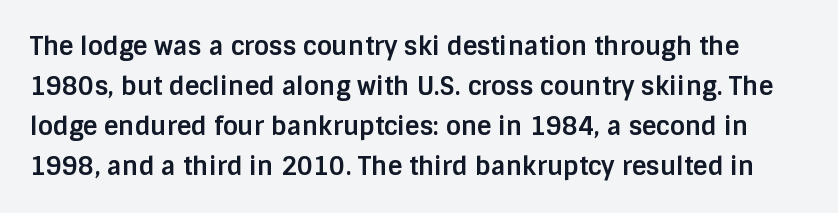
The image shows 25 px bold type, upright; set normal line spacing (1.6x), normal letter spacing, not underlined.
